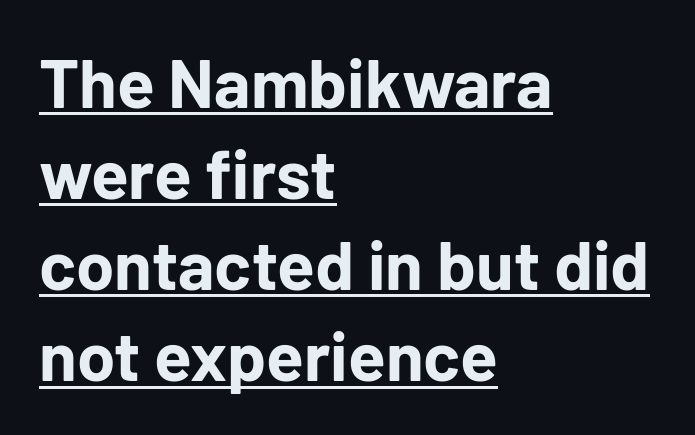
The image shows 69 px bold sans-serif type, upright; set left-aligned, normal line spacing (1.32x), normal letter spacing, underlined; low stroke contrast and a medium x-height.
